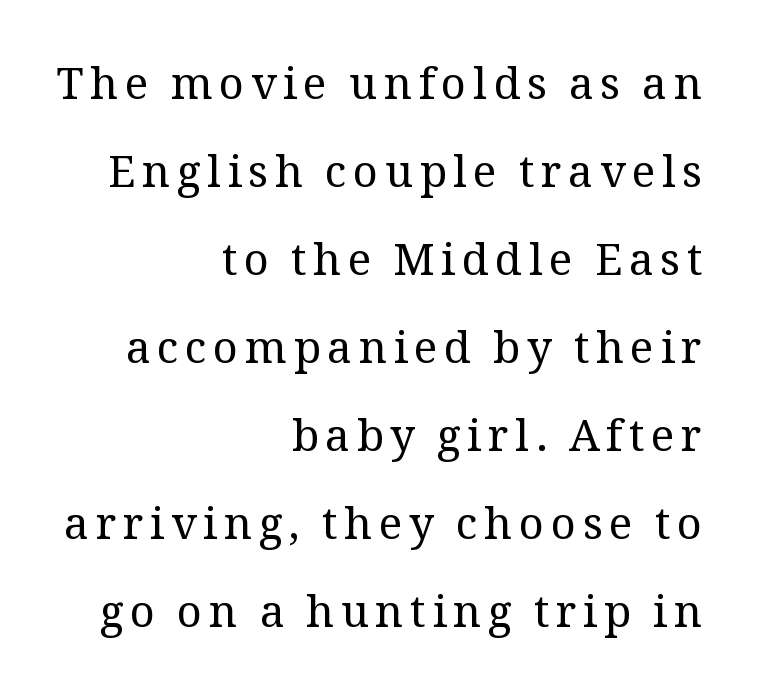
Q: Is the text bold? A: No.
Q: Is the text italic (slanted)? A: No, it is upright.
Q: Is the typeface a serif or a sans-serif typeface? A: Serif.
Q: Is the text underlined? A: No.
Q: How is the paragraph aligned? A: Right-aligned.
Q: Is the spacing between lines tight, normal or loose? A: Loose.
Q: Width (condensed, normal, or wide)? A: Normal.
Q: Stroke contrast? A: Medium.
Q: x-height? A: Medium.
Q: Monospaced? A: No.
